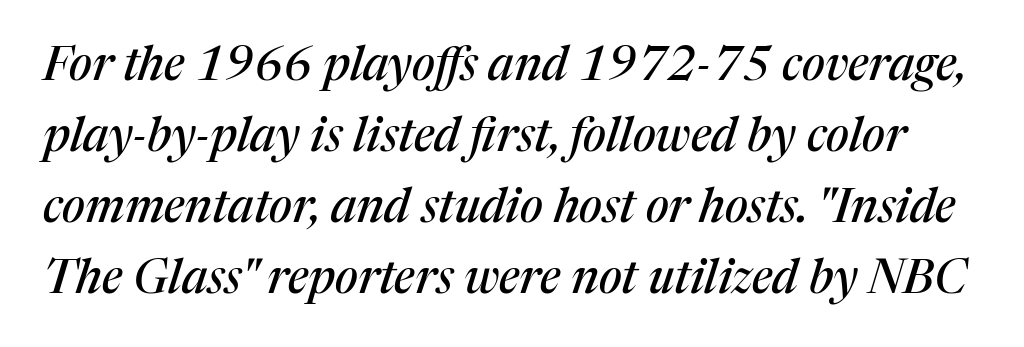
Q: Is the text italic (slanted)? A: Yes, it leans right by about 17 degrees.
Q: Is the typeface a serif or a sans-serif typeface? A: Serif.
Q: Is the text underlined? A: No.
Q: Is the spacing between letters normal or unusually wide? A: Normal.
Q: Is the spacing between lines tight, normal or loose? A: Normal.
Q: Width (condensed, normal, or wide)? A: Normal.
Q: Stroke contrast? A: Medium.
Q: x-height? A: Medium.
Q: Monospaced? A: No.
